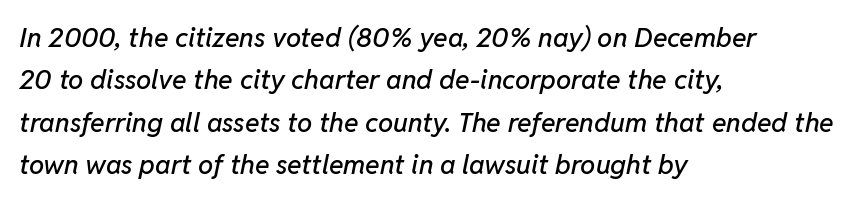
{"italic": "yes", "lean": "right", "slant_degrees": 11, "underline": "no", "align": "left", "line_spacing": "normal", "line_spacing_ratio": 1.57, "letter_spacing": "normal", "letter_spacing_em": 0.0, "glyph_px": 27}
